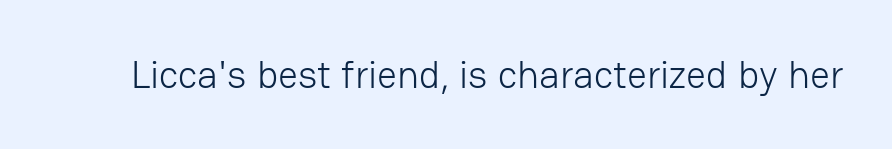
The image shows 39 px light sans-serif type, upright; set normal letter spacing, not underlined; low stroke contrast and a medium x-height.
